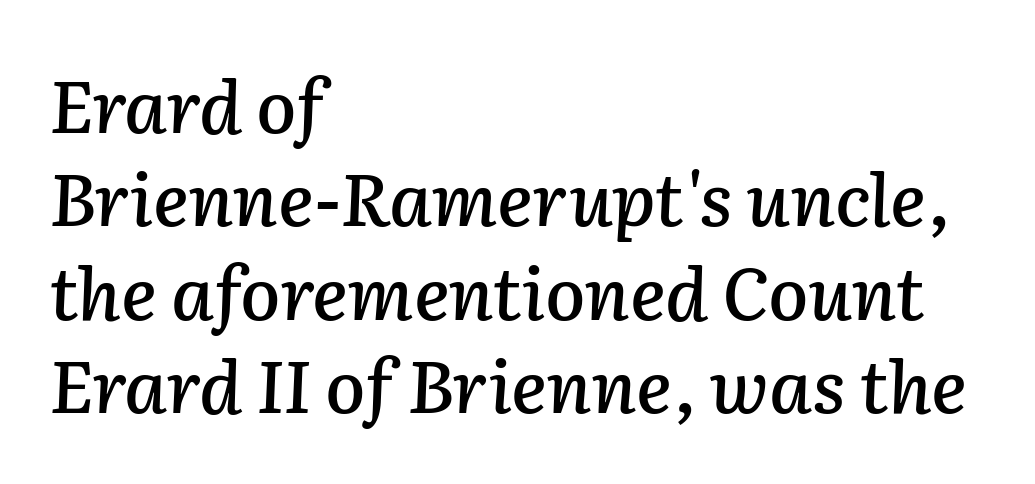
{"italic": "yes", "lean": "right", "slant_degrees": 2, "width": "normal", "stroke_contrast": "low", "x_height": "medium", "monospaced": "no", "underline": "no", "align": "left", "line_spacing": "normal", "line_spacing_ratio": 1.28, "letter_spacing": "normal", "letter_spacing_em": 0.0, "glyph_px": 73}
